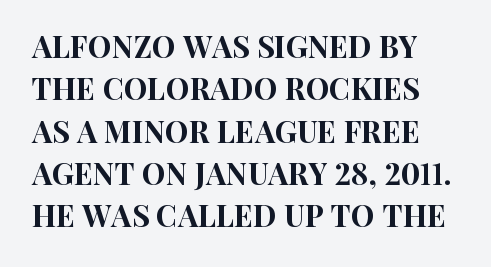
The image shows 30 px condensed sans-serif type, upright; set normal line spacing (1.41x), normal letter spacing, not underlined; high stroke contrast and a large x-height.
